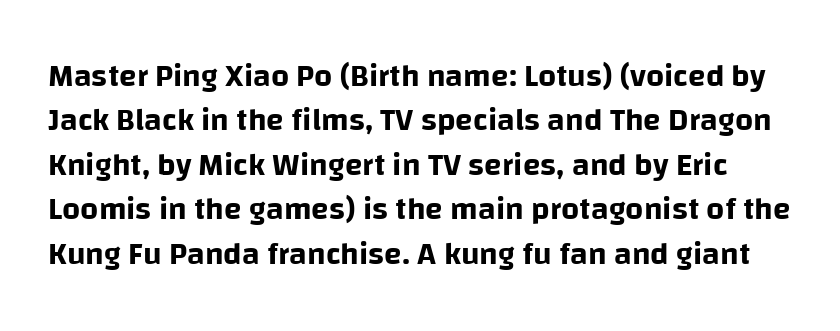
{"serif": "no", "italic": "no", "width": "normal", "stroke_contrast": "low", "x_height": "large", "monospaced": "no", "underline": "no", "line_spacing": "normal", "line_spacing_ratio": 1.39, "letter_spacing": "normal", "letter_spacing_em": 0.0, "glyph_px": 32}
